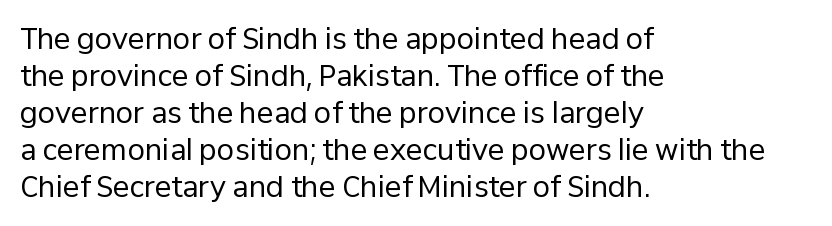
{"serif": "no", "italic": "no", "bold": "no", "weight": "regular", "width": "normal", "stroke_contrast": "low", "x_height": "medium", "monospaced": "no", "underline": "no", "align": "left", "line_spacing": "normal", "line_spacing_ratio": 1.32, "letter_spacing": "normal", "letter_spacing_em": 0.0, "glyph_px": 28}
